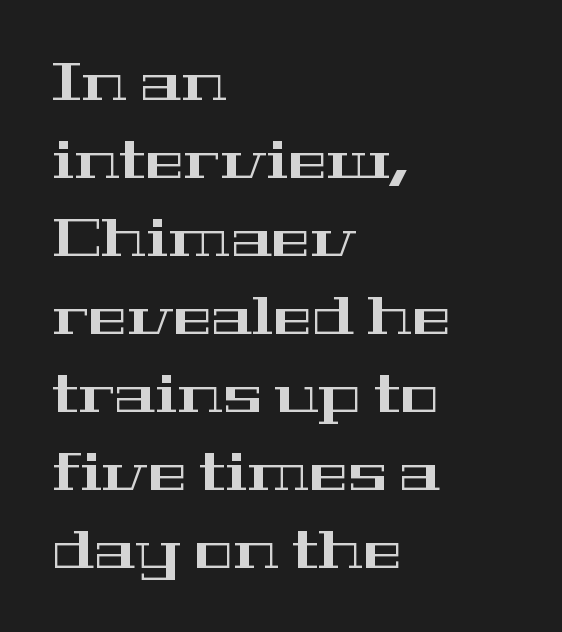
{"serif": "yes", "italic": "no", "width": "wide", "stroke_contrast": "high", "x_height": "medium", "monospaced": "no", "underline": "no", "align": "left", "line_spacing": "normal", "line_spacing_ratio": 1.5, "letter_spacing": "normal", "letter_spacing_em": 0.0, "glyph_px": 52}
